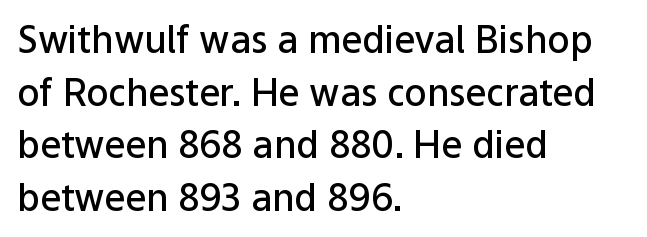
Left-aligned paragraph, ragged on the right. I'd call this a sans setting — the letters go barefoot. Compared with typical paragraphs, the rows here are spaced about the same. Underline: absent. I'd describe the lettering as semibold — firm but not a full bold. Designer's note — italics off, roman on.
